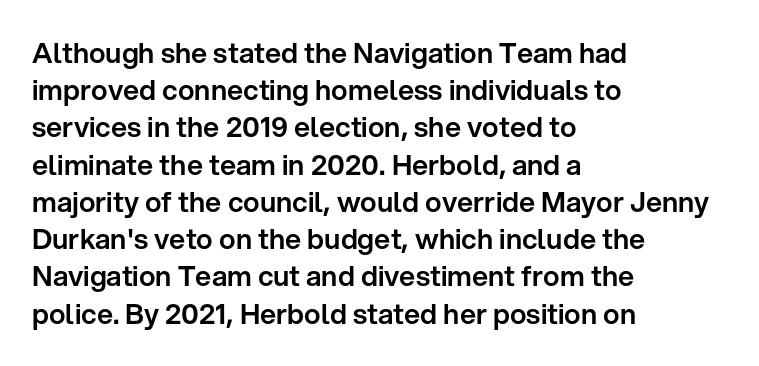
{"serif": "no", "italic": "no", "width": "normal", "stroke_contrast": "low", "x_height": "medium", "monospaced": "no", "underline": "no", "align": "left", "line_spacing": "normal", "line_spacing_ratio": 1.33, "letter_spacing": "normal", "letter_spacing_em": 0.0, "glyph_px": 28}
